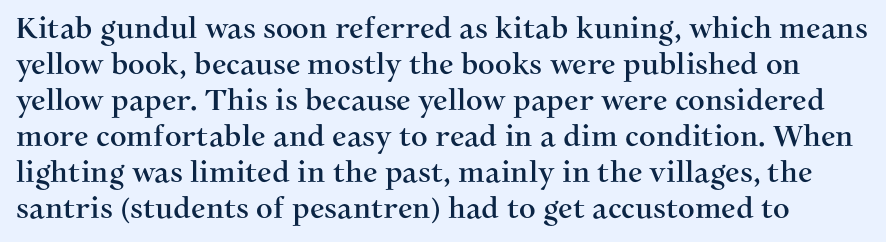
{"serif": "yes", "italic": "no", "width": "normal", "stroke_contrast": "medium", "x_height": "medium", "monospaced": "no", "underline": "no", "line_spacing_ratio": 1.24, "letter_spacing": "normal", "letter_spacing_em": 0.0, "glyph_px": 29}
